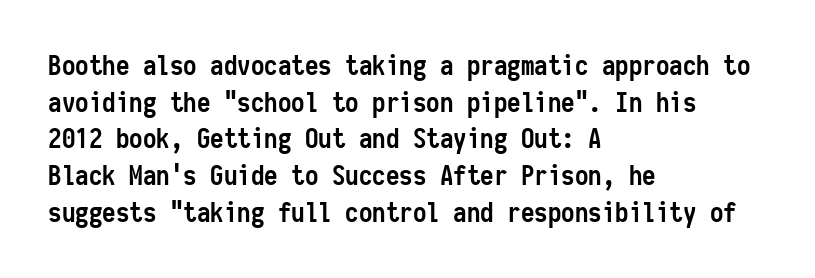
{"italic": "no", "bold": "yes", "underline": "no", "align": "left", "line_spacing": "normal", "line_spacing_ratio": 1.36, "letter_spacing": "normal", "letter_spacing_em": 0.0, "glyph_px": 27}
